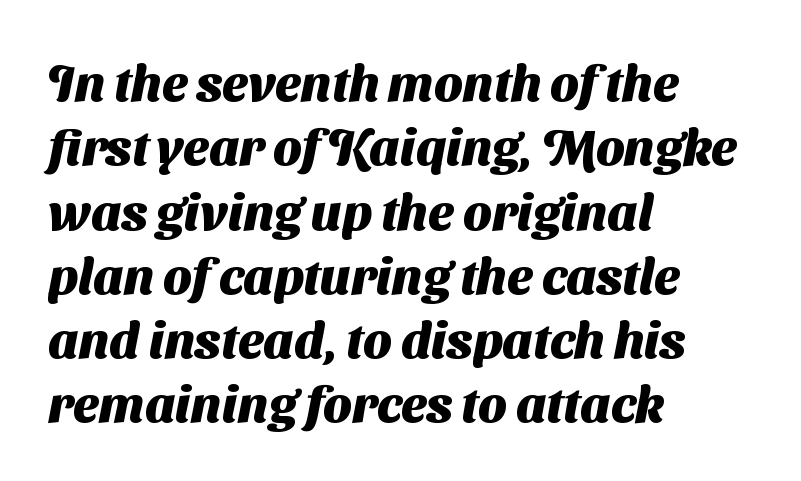
Q: Is the text bold? A: Yes.
Q: Is the typeface a serif or a sans-serif typeface? A: Sans-serif.
Q: Is the text underlined? A: No.
Q: How is the paragraph aligned? A: Left-aligned.
Q: Is the spacing between letters normal or unusually wide? A: Normal.
Q: Is the spacing between lines tight, normal or loose? A: Normal.
Q: Width (condensed, normal, or wide)? A: Normal.
Q: Stroke contrast? A: Medium.
Q: x-height? A: Medium.
Q: Monospaced? A: No.
